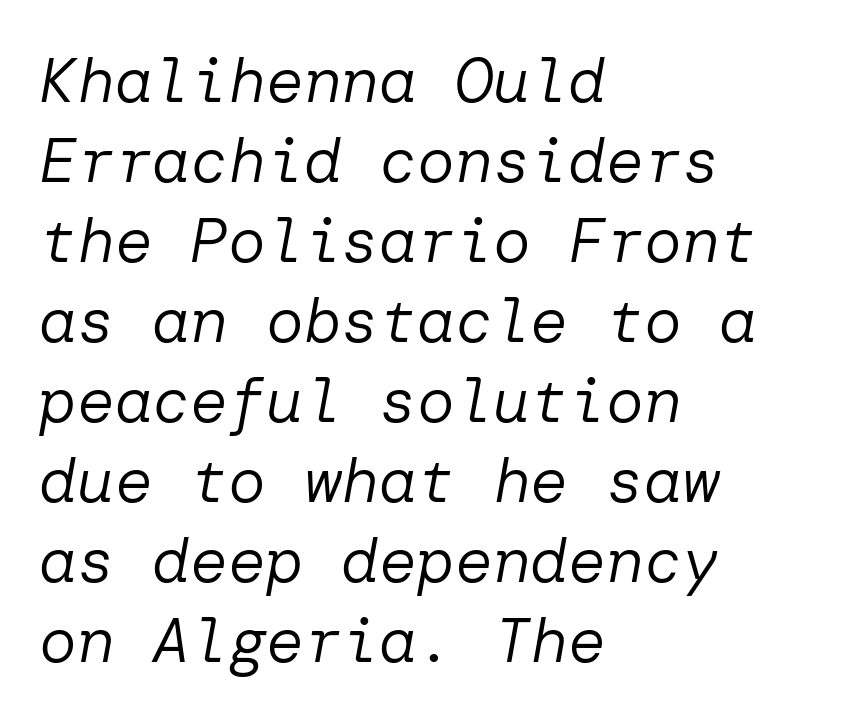
Compared with a centered layout, this one pins lines to the left instead. Stroke mass is kept to a normal reading level or below. Descenders hang freely into open space. The tracking reads as untouched default to a designer's eye. A normal amount of white space separates one row of letters from the next. Characters are canted at an angle relative to the baseline's perpendicular.
